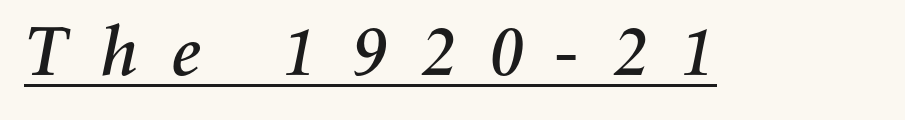
Q: Is the text italic (slanted)? A: Yes, it leans right by about 11 degrees.
Q: Is the text underlined? A: Yes.
Q: Is the spacing between letters normal or unusually wide? A: Unusually wide.
Q: Width (condensed, normal, or wide)? A: Normal.
Q: Stroke contrast? A: Medium.
Q: x-height? A: Medium.
Q: Monospaced? A: No.
